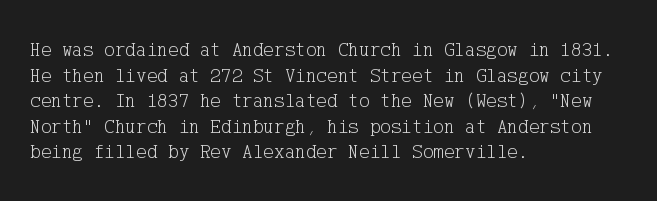
The weight would be labelled regular, book, light, or lighter still. Tall strokes in this sample are plumb rather than angled. These lines stack with their left ends in a neat column. Unmarked baselines from the first word to the last. Regular leading. A typesetter would call this zero additional tracking.
